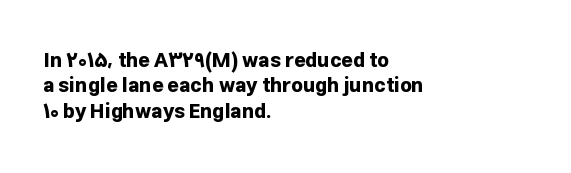
The image shows 20 px bold type, upright; set left-aligned, normal line spacing (1.27x), normal letter spacing, not underlined.
